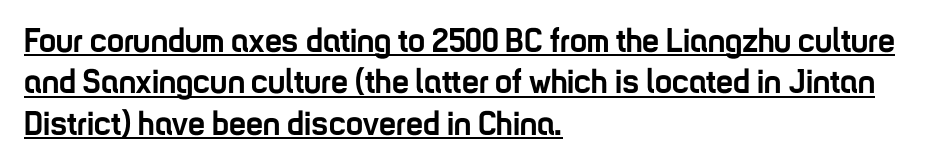
{"serif": "no", "italic": "no", "bold": "yes", "weight": "semibold", "width": "condensed", "stroke_contrast": "low", "x_height": "medium", "monospaced": "no", "underline": "yes", "align": "left", "line_spacing_ratio": 1.22, "letter_spacing": "normal", "letter_spacing_em": 0.0, "glyph_px": 34}
